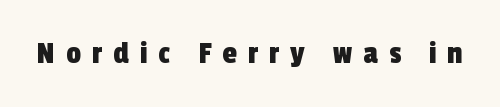
The image shows 33 px condensed sans-serif type; set unusually wide letter spacing (+0.33 em), not underlined; a medium x-height.
